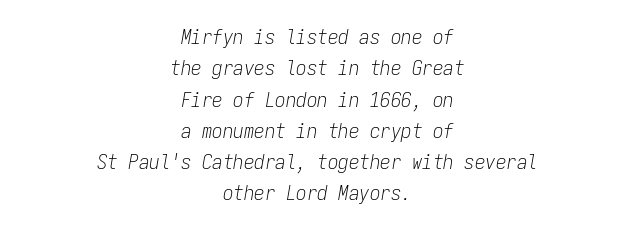
The image shows 21 px text type, italic (leaning right); set centered, normal line spacing (1.49x), normal letter spacing, not underlined.
